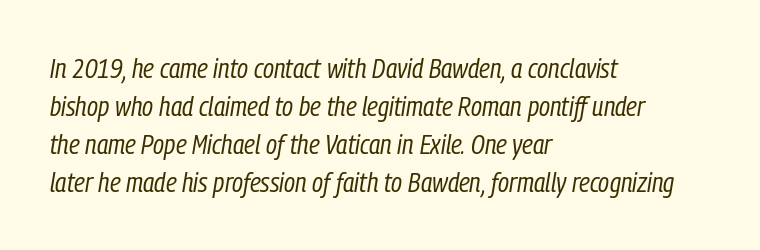
Horizontal alignment here is leftward, the default for most running prose. The foot of each line stays bare and open. The passage shown is typed in a proportional face where columns would drift. Weight: not bold — regular or lighter.
